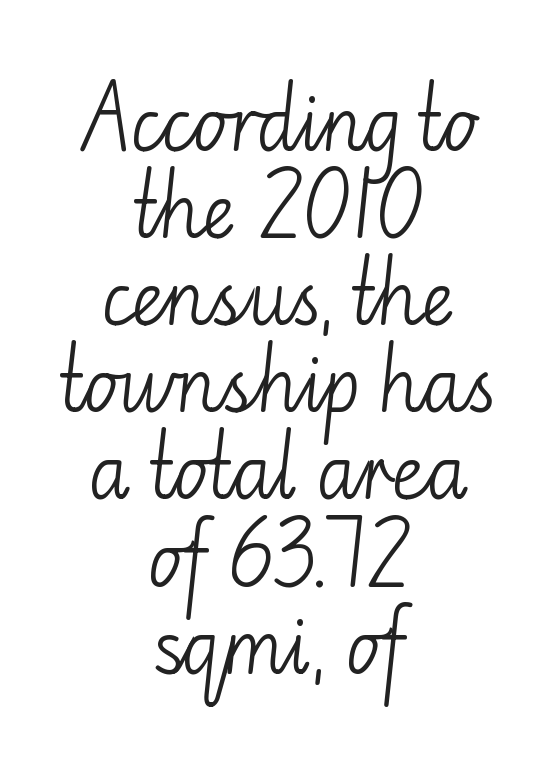
{"serif": "no", "bold": "no", "weight": "light", "width": "normal", "stroke_contrast": "low", "x_height": "small", "monospaced": "no", "underline": "no", "align": "center", "line_spacing_ratio": 1.21, "letter_spacing": "normal", "letter_spacing_em": 0.0, "glyph_px": 72}
